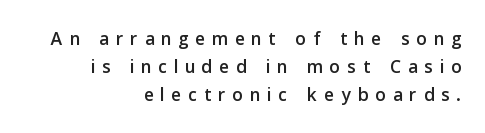
The image shows 26 px text type, upright; set right-aligned, tight line spacing (1.07x), unusually wide letter spacing (+0.28 em), not underlined.
